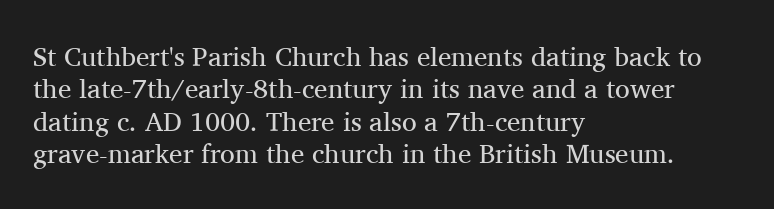
The image shows 27 px text type, upright; set left-aligned, line spacing 1.2x, normal letter spacing, not underlined.
